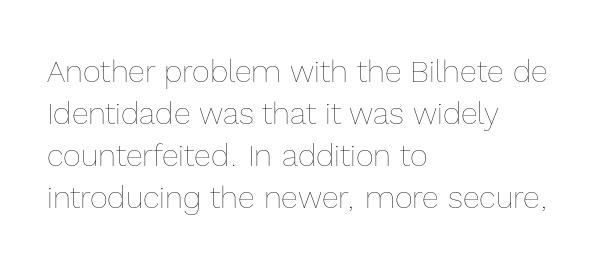
The image shows 31 px thin type, upright; set left-aligned, normal line spacing (1.36x), normal letter spacing, not underlined; a medium x-height.
